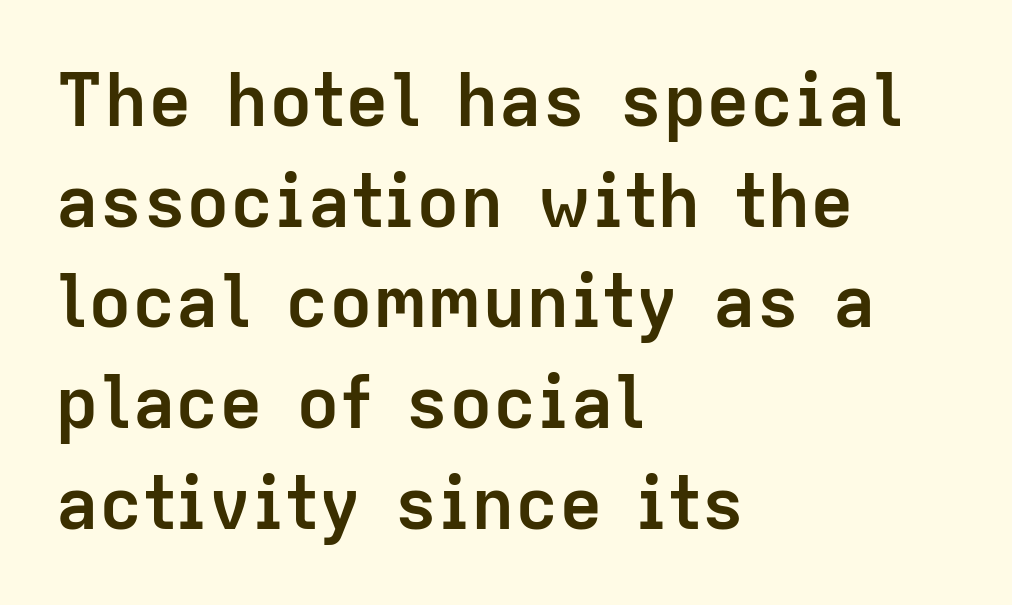
Alignment: flush left. It's the straight-up-and-down kind of type. Evenly set lines give the paragraph a standard silhouette. Words float on clear page, feet unadorned. This rendering leaves character spacing at its baseline value.
